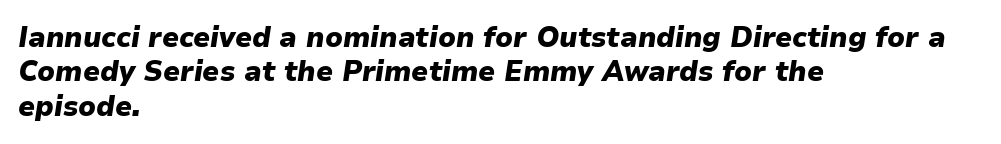
{"italic": "yes", "lean": "right", "slant_degrees": 9, "bold": "yes", "weight": "heavy", "width": "normal", "stroke_contrast": "low", "x_height": "medium", "monospaced": "no", "underline": "no", "align": "left", "line_spacing_ratio": 1.23, "letter_spacing": "normal", "letter_spacing_em": 0.0, "glyph_px": 28}
